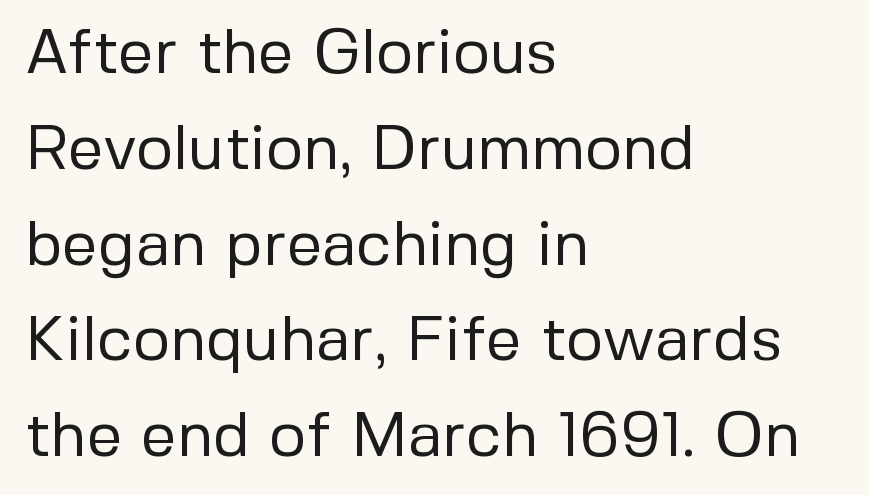
{"serif": "no", "italic": "no", "bold": "no", "weight": "regular", "width": "normal", "stroke_contrast": "low", "x_height": "medium", "monospaced": "no", "underline": "no", "align": "left", "line_spacing": "normal", "line_spacing_ratio": 1.52, "letter_spacing": "normal", "letter_spacing_em": 0.0, "glyph_px": 63}
